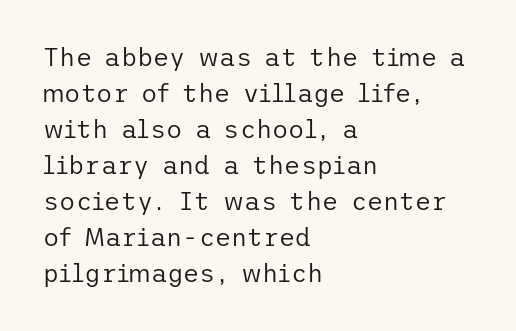
The image shows 25 px text type, upright; set left-aligned, normal line spacing (1.44x), normal letter spacing, not underlined.
